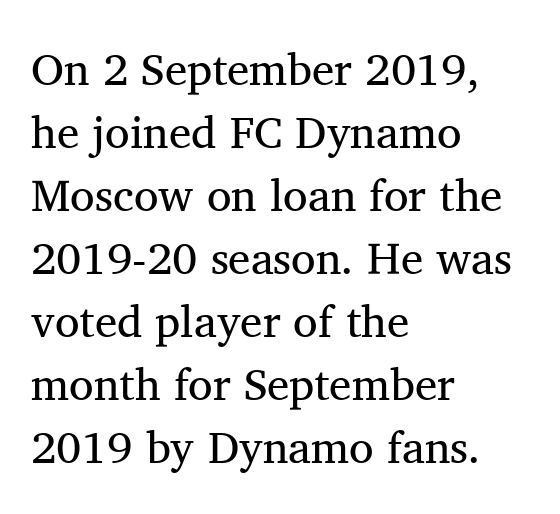
The image shows 45 px regular-weight serif type, upright; set left-aligned, normal line spacing (1.4x), normal letter spacing, not underlined; medium stroke contrast and a medium x-height.
